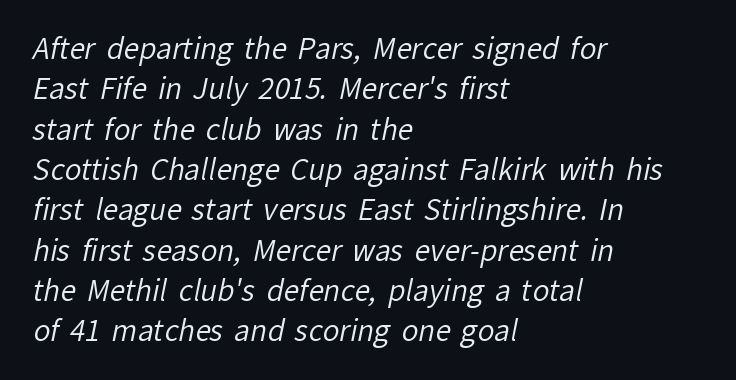
The image shows 28 px regular-weight sans-serif type; set left-aligned, normal line spacing (1.44x), normal letter spacing, not underlined; low stroke contrast and a medium x-height.
